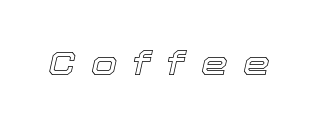
The image shows 34 px text type, italic (leaning right); set unusually wide letter spacing (+0.44 em), not underlined; a medium x-height.
